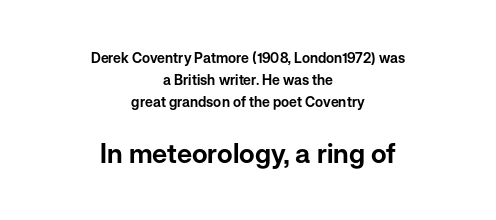
Q: Is the text italic (slanted)? A: No, it is upright.
Q: Is the text underlined? A: No.
Q: How is the paragraph aligned? A: Centered.
Q: Is the spacing between letters normal or unusually wide? A: Normal.
Q: Is the spacing between lines tight, normal or loose? A: Normal.
Q: Which block of text is set in a larger size, the first (top) or the second (bottom)? A: The second (bottom) one.
